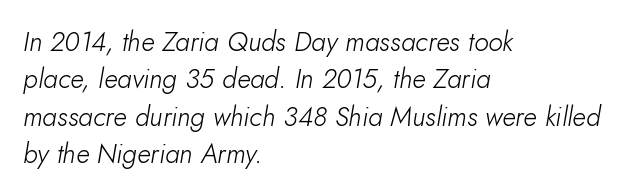
The image shows 27 px text type, italic (leaning right); set left-aligned, normal line spacing (1.38x), normal letter spacing, not underlined.
